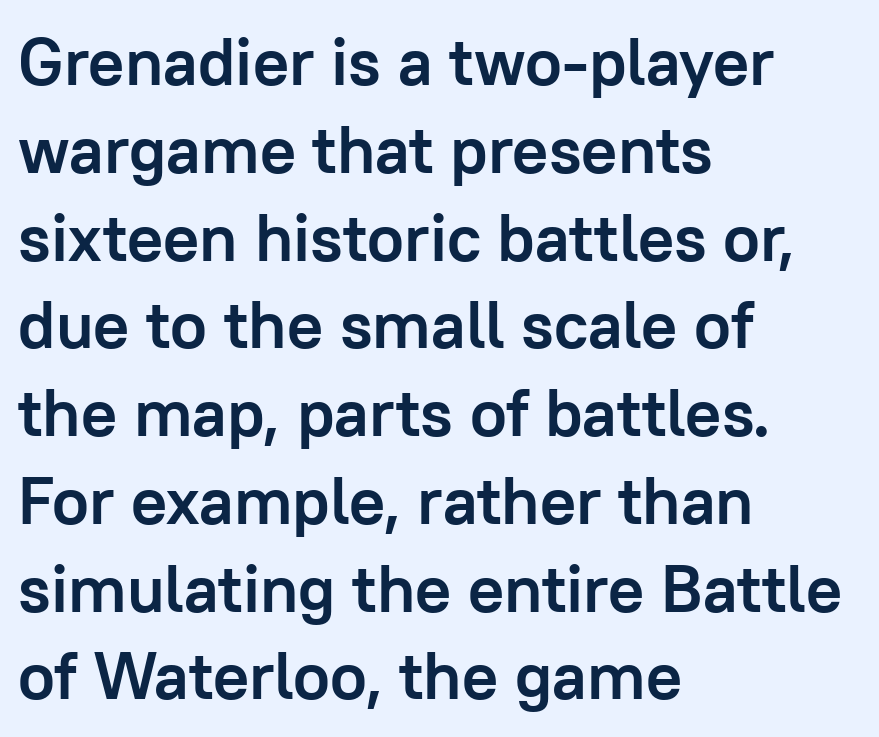
Q: Is the text bold? A: Yes.
Q: Is the text italic (slanted)? A: No, it is upright.
Q: Is the typeface a serif or a sans-serif typeface? A: Sans-serif.
Q: Is the text underlined? A: No.
Q: How is the paragraph aligned? A: Left-aligned.
Q: Is the spacing between letters normal or unusually wide? A: Normal.
Q: Is the spacing between lines tight, normal or loose? A: Normal.
Q: Width (condensed, normal, or wide)? A: Normal.
Q: Stroke contrast? A: Low.
Q: x-height? A: Medium.
Q: Monospaced? A: No.
